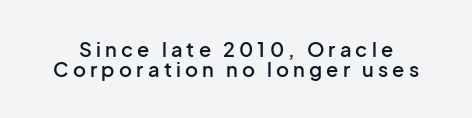
Q: Is the text bold? A: Semi-bold.
Q: Is the text italic (slanted)? A: No, it is upright.
Q: Is the text underlined? A: No.
Q: Is the spacing between letters normal or unusually wide? A: Unusually wide.
Q: Is the spacing between lines tight, normal or loose? A: Tight.
